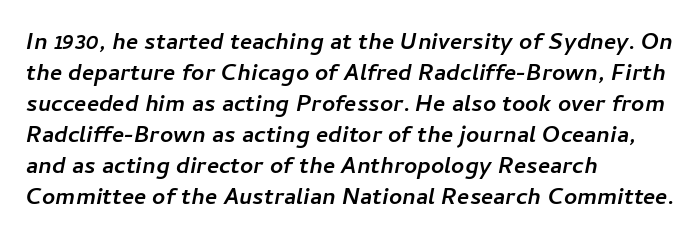
Does extra space separate the letters? No, they use regular spacing. A student would call this left alignment; a typographer would say flush left, rag right. Observe the lean: these are italic letterforms. Words float on clear page, feet unadorned.
